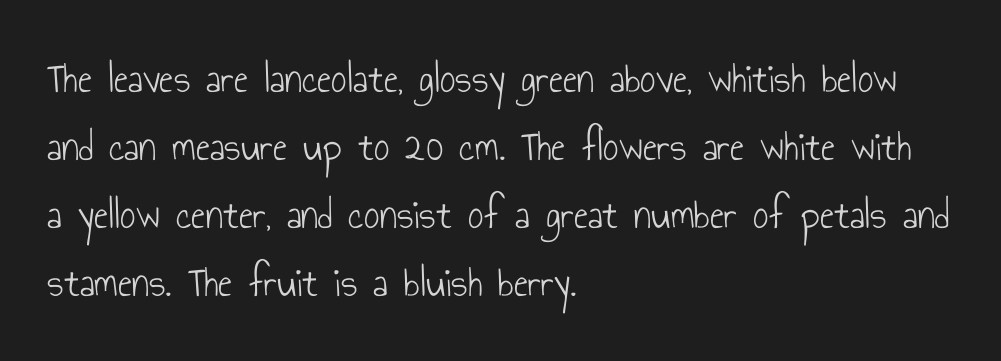
{"serif": "no", "italic": "no", "bold": "no", "weight": "light", "width": "condensed", "stroke_contrast": "low", "x_height": "small", "monospaced": "no", "underline": "no", "align": "left", "line_spacing": "normal", "line_spacing_ratio": 1.58, "letter_spacing": "normal", "letter_spacing_em": 0.0, "glyph_px": 43}
